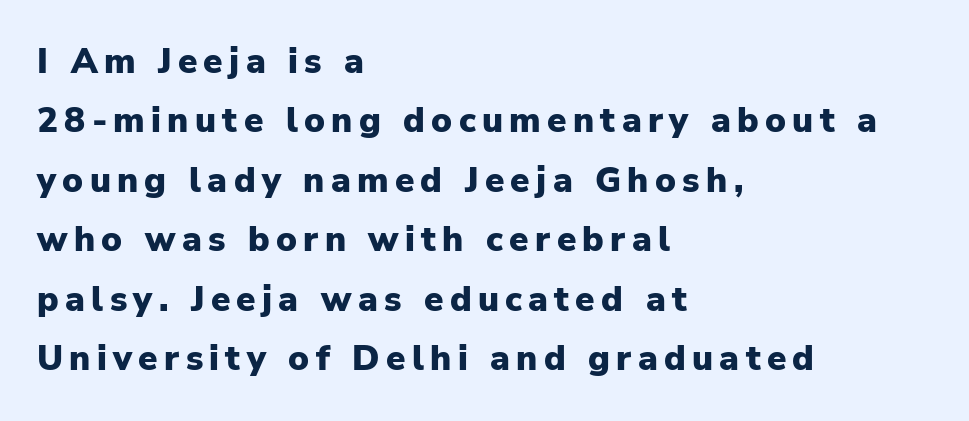
The image shows 35 px heavy sans-serif type, upright; set left-aligned, normal line spacing (1.7x), not underlined; low stroke contrast and a medium x-height.
